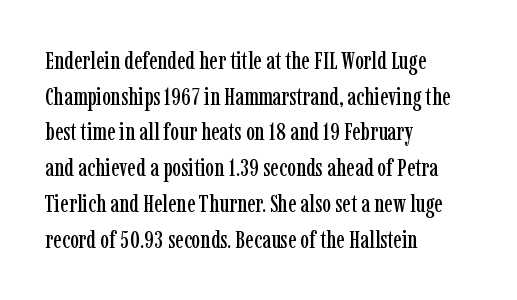
{"italic": "no", "underline": "no", "align": "left", "line_spacing": "normal", "line_spacing_ratio": 1.43, "letter_spacing": "normal", "letter_spacing_em": 0.0, "glyph_px": 25}
